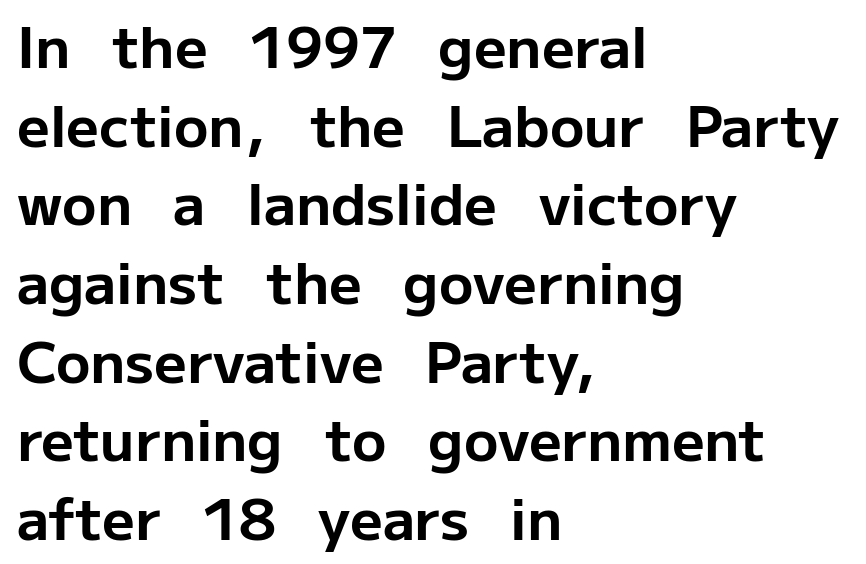
{"serif": "no", "italic": "no", "bold": "yes", "weight": "bold", "width": "normal", "stroke_contrast": "low", "x_height": "medium", "monospaced": "no", "underline": "no", "align": "left", "line_spacing": "normal", "line_spacing_ratio": 1.38, "letter_spacing": "normal", "letter_spacing_em": 0.0, "glyph_px": 57}
